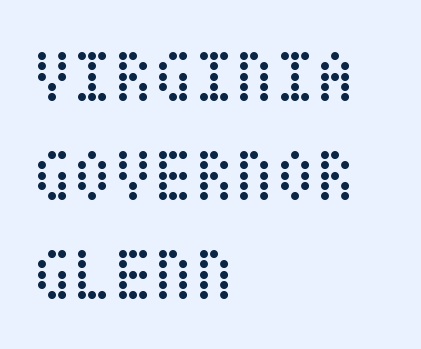
{"italic": "no", "bold": "no", "weight": "regular", "width": "condensed", "stroke_contrast": "low", "x_height": "large", "underline": "no", "align": "left", "line_spacing": "normal", "line_spacing_ratio": 1.34, "letter_spacing": "normal", "letter_spacing_em": 0.0, "glyph_px": 74}
